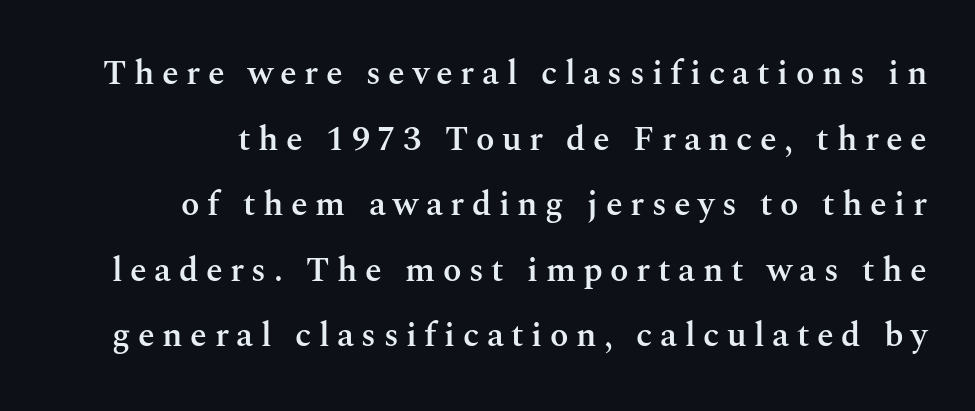
The image shows 34 px semibold serif type, upright; set right-aligned, loose line spacing (1.93x), unusually wide letter spacing (+0.22 em), not underlined; medium stroke contrast and a medium x-height.
